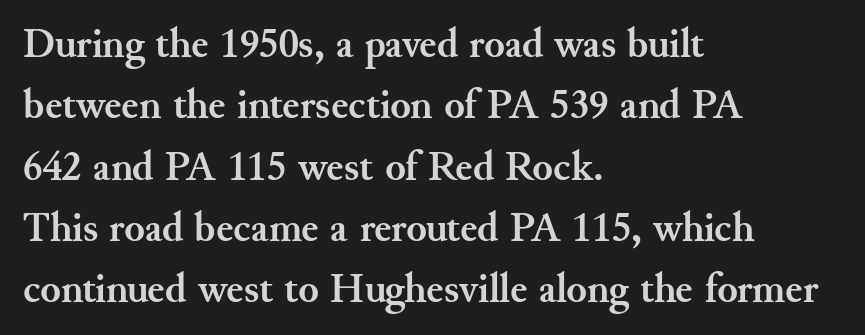
The image shows 42 px semibold serif type, upright; set left-aligned, normal line spacing (1.46x), normal letter spacing, not underlined; medium stroke contrast and a small x-height.
